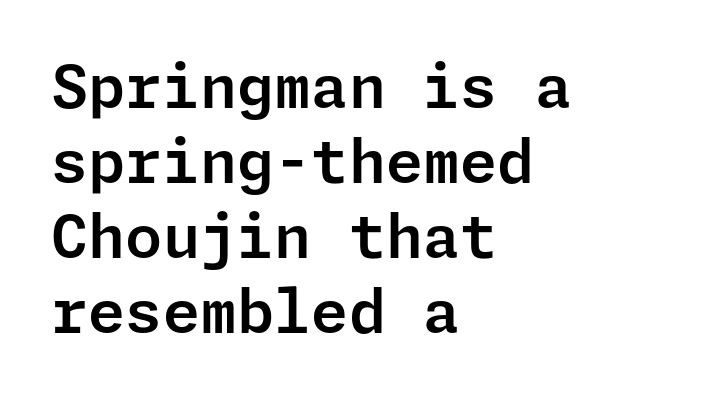
{"serif": "no", "italic": "no", "width": "normal", "stroke_contrast": "low", "x_height": "medium", "underline": "no", "align": "left", "line_spacing": "normal", "line_spacing_ratio": 1.25, "letter_spacing": "normal", "letter_spacing_em": 0.0, "glyph_px": 60}
